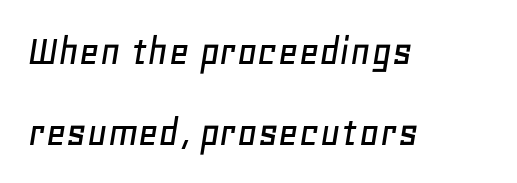
{"italic": "yes", "lean": "right", "slant_degrees": 11, "width": "normal", "stroke_contrast": "low", "x_height": "large", "monospaced": "no", "underline": "no", "align": "left", "line_spacing_ratio": 1.84, "letter_spacing": "normal", "letter_spacing_em": 0.0, "glyph_px": 44}
